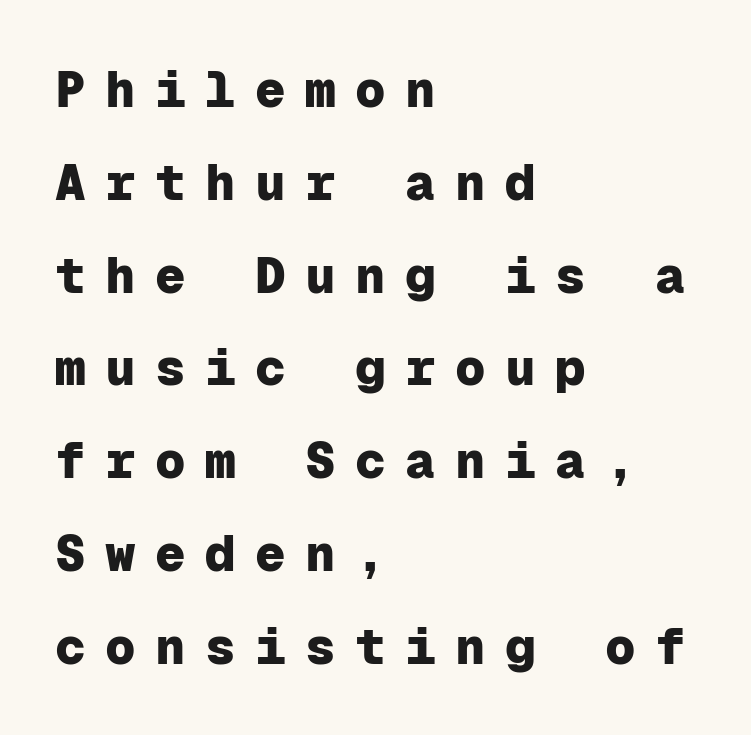
Looks like terminal output: every glyph gets an equal slot. The strip under each line holds only bare page. The font is running at its bold setting. Display-style spreading of the glyphs; the letterfit is very open. Posture: vertical.
